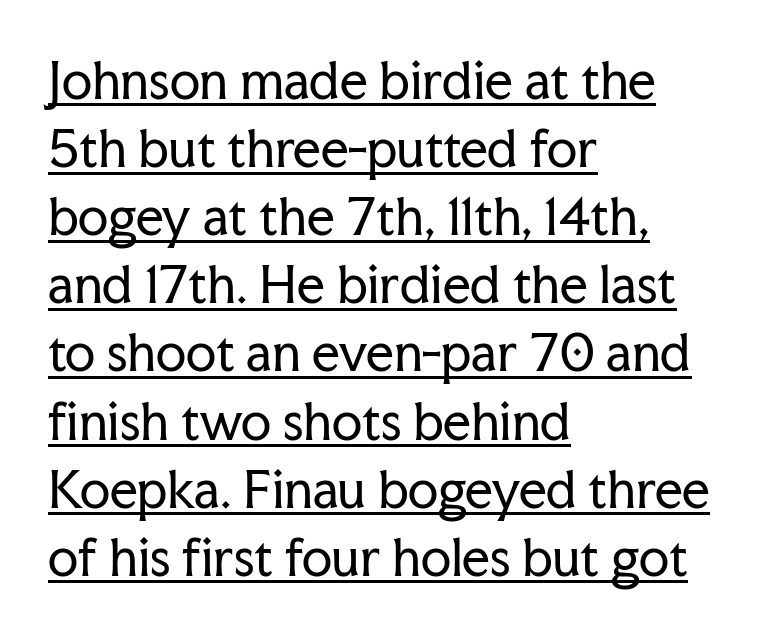
Letterform terminals end in serifs throughout the passage. A typesetter would call this proportional, since set widths differ per character. Ordinary non-slanted type is in use. Students, note that the glyphs here touch the page at normal intervals. Leading matches the norm, producing a regular column. The face looks like a standard text weight, possibly lighter.
